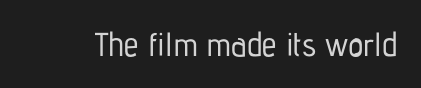
Q: Is the text italic (slanted)? A: No, it is upright.
Q: Is the typeface a serif or a sans-serif typeface? A: Sans-serif.
Q: Is the text underlined? A: No.
Q: Is the spacing between letters normal or unusually wide? A: Normal.
Q: Width (condensed, normal, or wide)? A: Condensed.
Q: Stroke contrast? A: Low.
Q: x-height? A: Medium.
Q: Monospaced? A: No.
